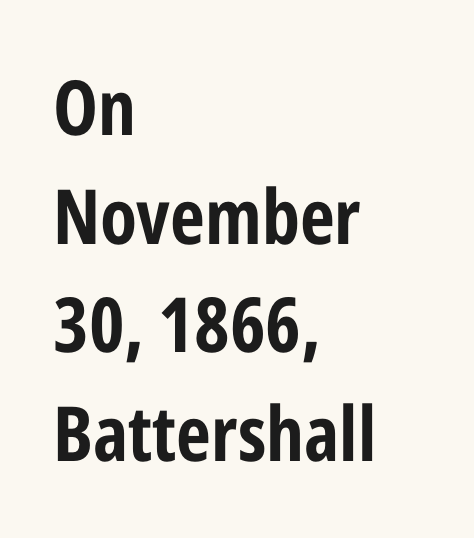
On the weight axis this lands at bold, roughly 700. Nobody drew a line under any word here. Inter-character spacing is left at the font's built-in metrics. Horizontal alignment here is leftward, the default for most running prose. Successive baselines arrive at the customary interval. Grotesque or geometric, the face here clearly has no serifs.
